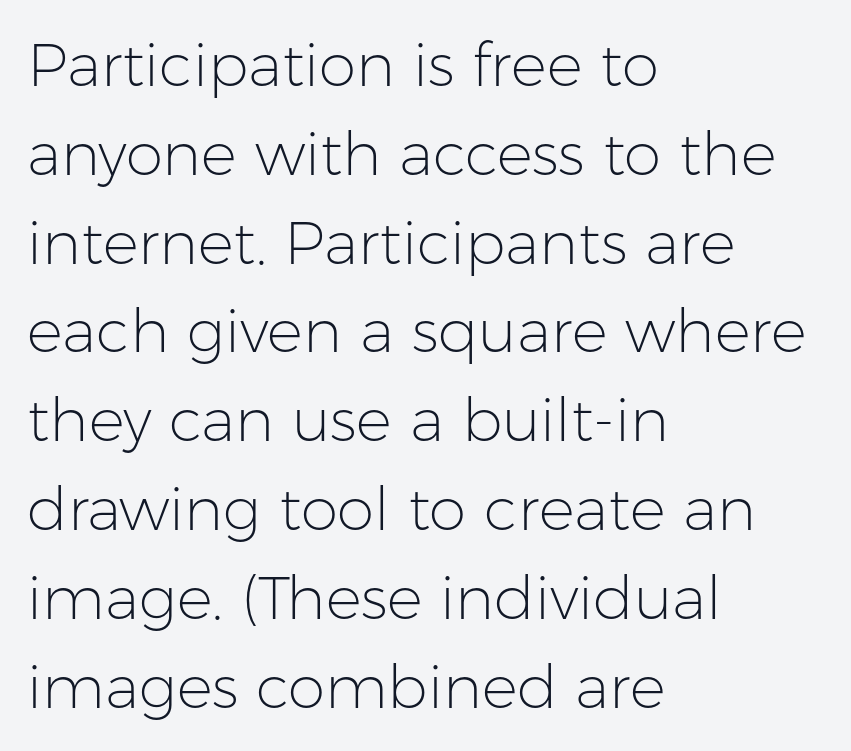
{"serif": "no", "italic": "no", "bold": "no", "weight": "light", "width": "normal", "stroke_contrast": "low", "x_height": "medium", "monospaced": "no", "underline": "no", "align": "left", "line_spacing": "normal", "line_spacing_ratio": 1.48, "letter_spacing": "normal", "letter_spacing_em": 0.0, "glyph_px": 60}
